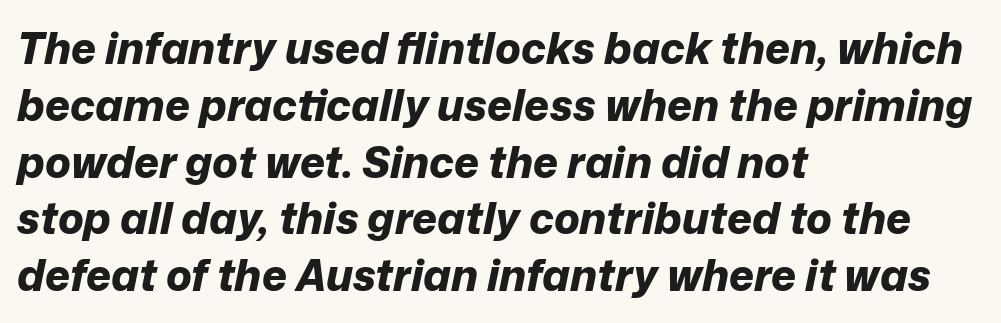
Q: Is the text bold? A: Yes.
Q: Is the text italic (slanted)? A: Yes, it leans right by about 12 degrees.
Q: Is the text underlined? A: No.
Q: How is the paragraph aligned? A: Left-aligned.
Q: Is the spacing between letters normal or unusually wide? A: Normal.
Q: Is the spacing between lines tight, normal or loose? A: Normal.
Q: Width (condensed, normal, or wide)? A: Normal.
Q: Stroke contrast? A: Low.
Q: x-height? A: Medium.
Q: Monospaced? A: No.
